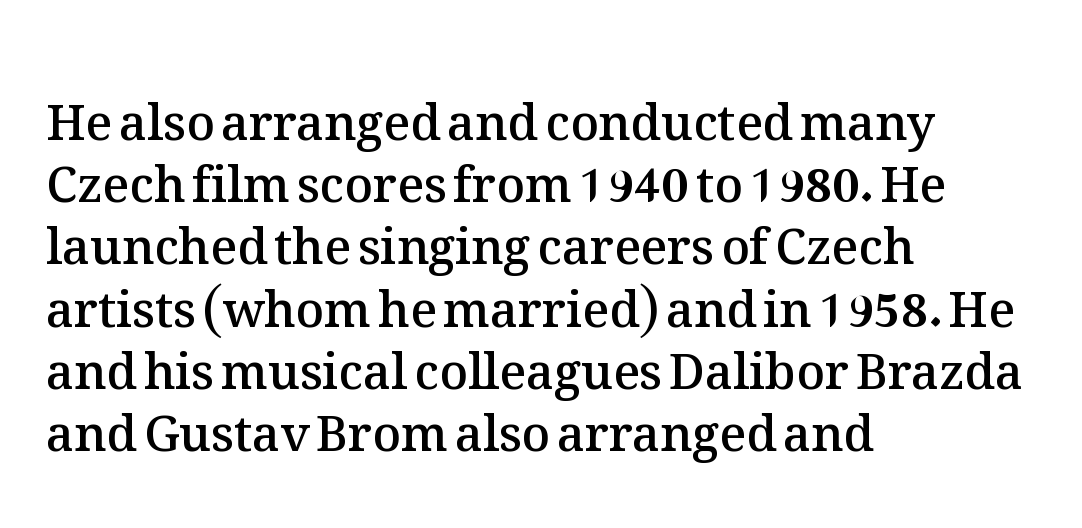
The image shows 49 px semibold type, upright; set left-aligned, normal line spacing (1.27x), normal letter spacing, not underlined; medium stroke contrast and a medium x-height.
